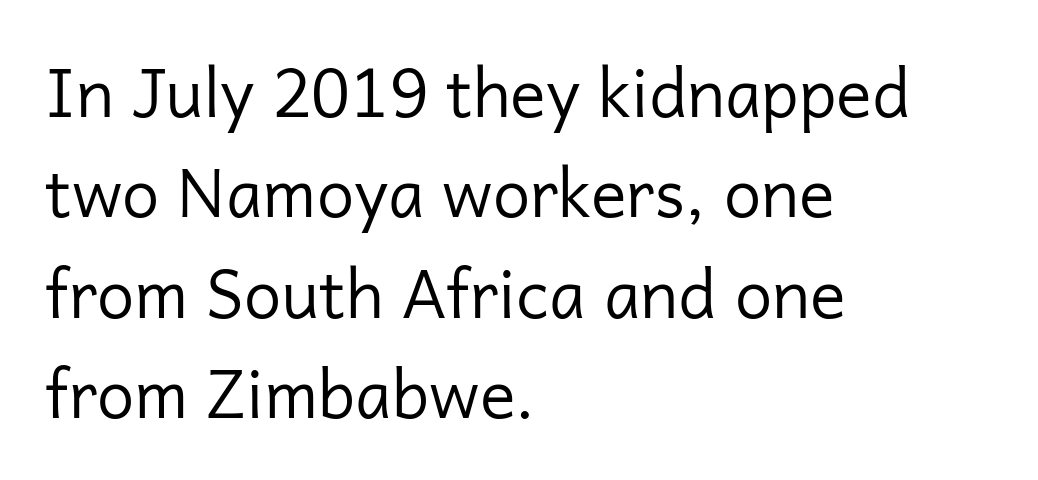
{"serif": "no", "italic": "no", "bold": "no", "weight": "regular", "width": "normal", "stroke_contrast": "low", "x_height": "medium", "monospaced": "no", "underline": "no", "align": "left", "line_spacing": "normal", "line_spacing_ratio": 1.5, "letter_spacing": "normal", "letter_spacing_em": 0.0, "glyph_px": 67}
